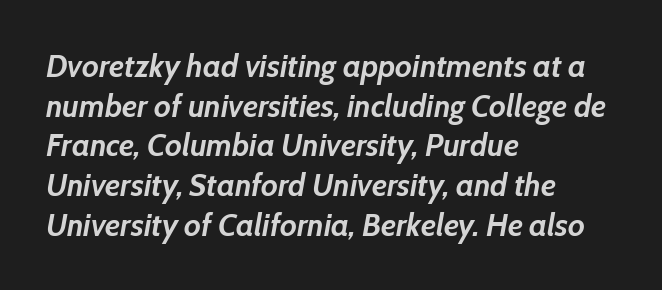
Compared with ordinary roman type, these characters are visibly tilted. The lines in this sample share a left origin and differ only in where they stop. Just letters on the line, the space beneath them empty. This rendering leaves character spacing at its baseline value. The typesetting leans heavy: a genuine bold.
